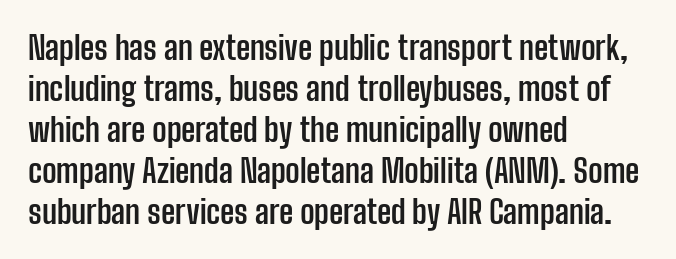
{"serif": "no", "italic": "no", "bold": "yes", "weight": "semibold", "width": "condensed", "stroke_contrast": "low", "x_height": "medium", "monospaced": "no", "underline": "no", "align": "left", "line_spacing": "normal", "line_spacing_ratio": 1.28, "letter_spacing": "normal", "letter_spacing_em": 0.0, "glyph_px": 32}
